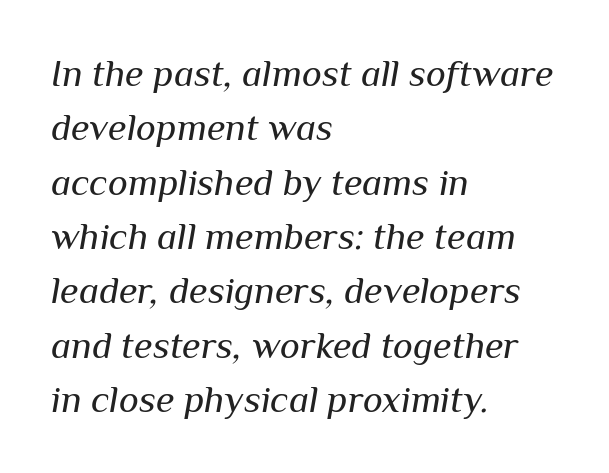
Caption: face not bold, strokes unweighted. Descenders are the only things crossing below the line. In terms of posture, this sample is oblique. Spacing verdict: proportional, widths tailored to each character. Leading matches the norm, producing a regular column.
